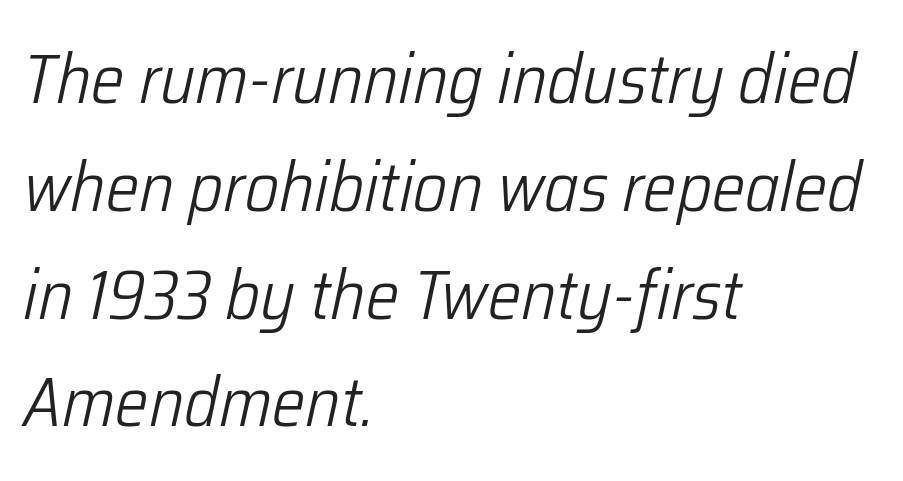
If you measured baseline to baseline, you'd find a middling distance. This reads as an unemphasized weight, regular at the heaviest. A classic flush-left, rag-right setting is used for this passage. These lines are rendered in a variable-pitch font. The foot of each line stays bare and open. What stands out about the letter spacing? Nothing — it is the standard amount.
